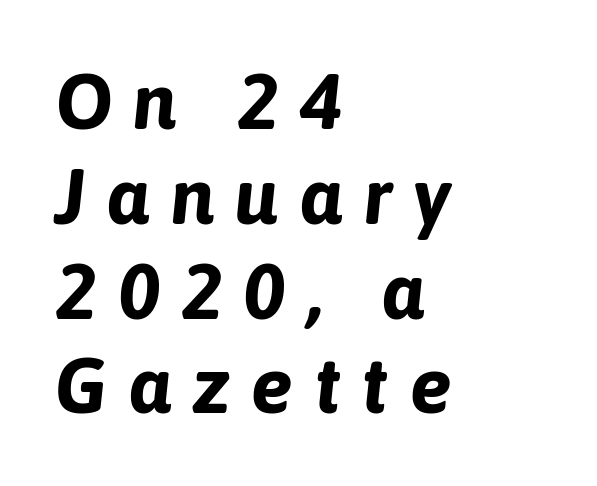
Unmarked baselines from the first word to the last. Tall strokes in this sample are angled rather than plumb. On the weight axis this lands at bold, roughly 700. The gaps between neighbouring characters are conspicuously large. Alignment: flush left. This sample has the flowing, uneven cadence of proportional lettering.
